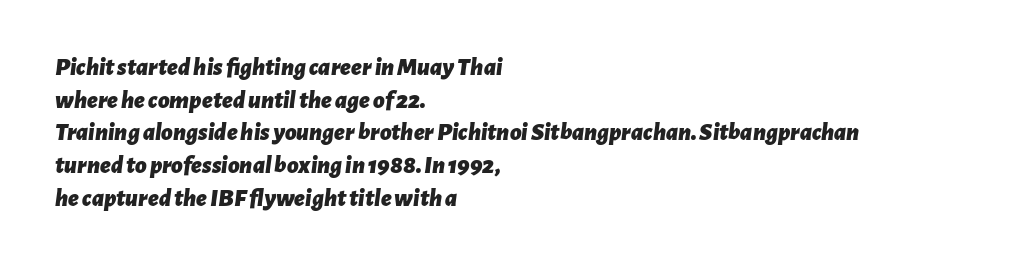
Each line starts at the same left margin while the right side varies. Glance below the letters and you will spot only blank space. Would a proofreader flag this as italicized? Yes. Glyph-to-glyph distance matches everyday printed text.
